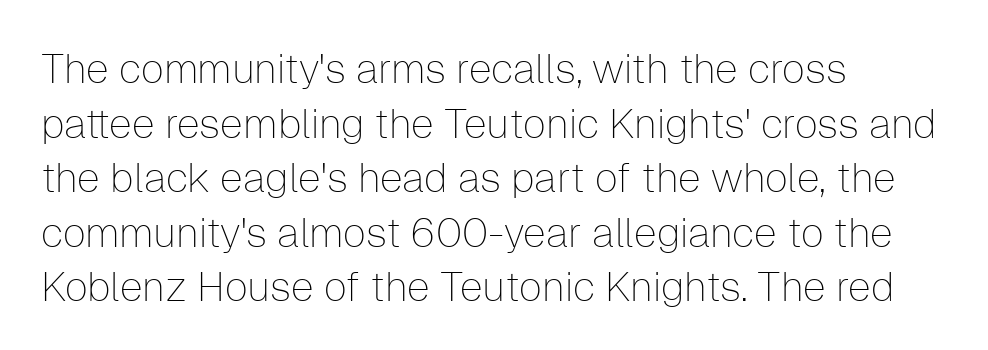
The image shows 41 px thin sans-serif type, upright; set left-aligned, normal line spacing (1.33x), normal letter spacing, not underlined; low stroke contrast and a medium x-height.
